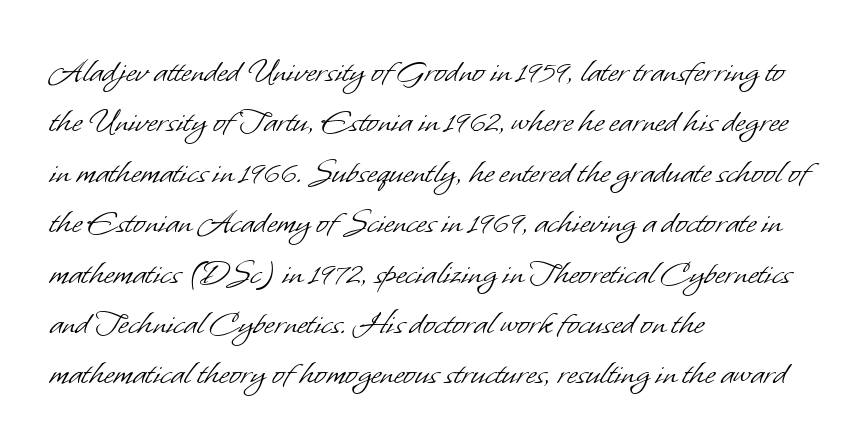
Q: Is the text bold? A: No.
Q: Is the typeface a serif or a sans-serif typeface? A: Sans-serif.
Q: Is the text underlined? A: No.
Q: How is the paragraph aligned? A: Left-aligned.
Q: Is the spacing between letters normal or unusually wide? A: Normal.
Q: Is the spacing between lines tight, normal or loose? A: Normal.
Q: Width (condensed, normal, or wide)? A: Normal.
Q: Stroke contrast? A: Low.
Q: x-height? A: Small.
Q: Monospaced? A: No.
